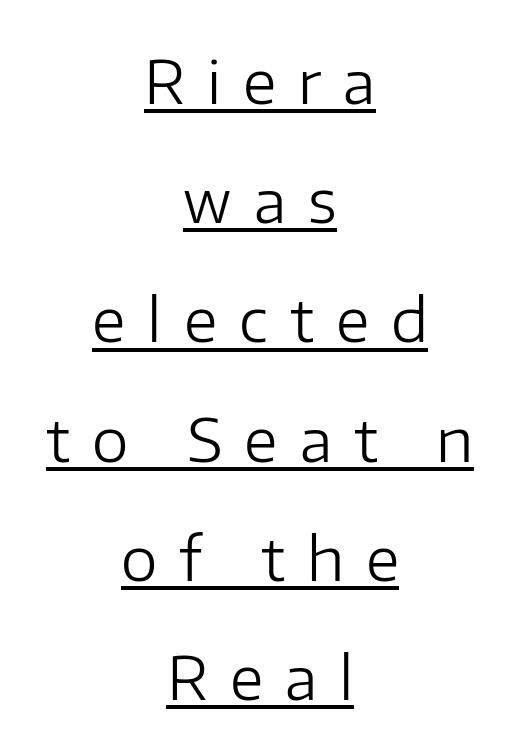
Q: Is the text bold? A: No.
Q: Is the text italic (slanted)? A: No, it is upright.
Q: Is the typeface a serif or a sans-serif typeface? A: Sans-serif.
Q: Is the text underlined? A: Yes.
Q: How is the paragraph aligned? A: Centered.
Q: Is the spacing between letters normal or unusually wide? A: Unusually wide.
Q: Is the spacing between lines tight, normal or loose? A: Loose.
Q: Width (condensed, normal, or wide)? A: Normal.
Q: Stroke contrast? A: Low.
Q: x-height? A: Medium.
Q: Monospaced? A: No.
